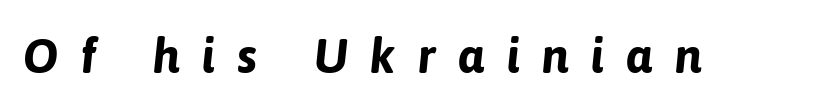
Q: Is the text bold? A: Yes.
Q: Is the text italic (slanted)? A: Yes, it leans right by about 6 degrees.
Q: Is the text underlined? A: No.
Q: Is the spacing between letters normal or unusually wide? A: Unusually wide.
Q: Width (condensed, normal, or wide)? A: Normal.
Q: Stroke contrast? A: Low.
Q: x-height? A: Medium.
Q: Monospaced? A: No.
